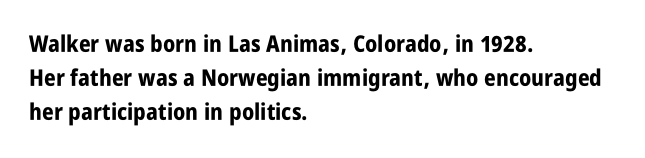
Bold? Absolutely — the strokes are thick and heavy. The setting favours the left margin, as ordinary paragraphs usually do. The font's upright variant was chosen for this text. A bare baseline throughout the passage. Vertical spacing — default.
